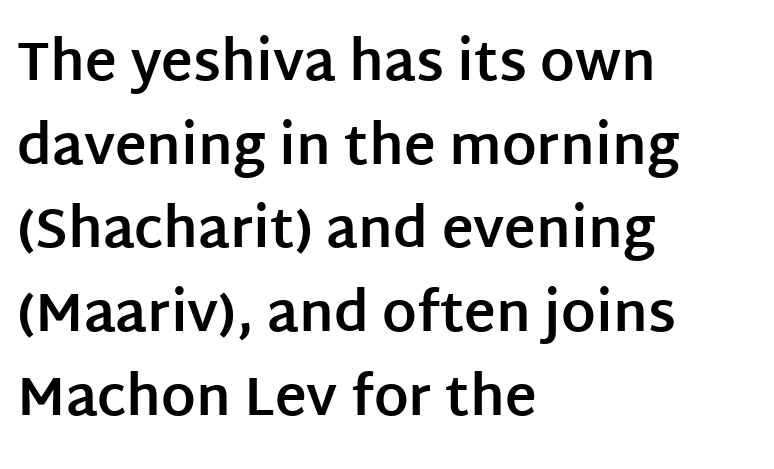
Whoever set this chose a conventional vertical rhythm. The rendering uses natural spacing where letterforms have individual widths. Alignment: flush left. In terms of letterform style, serifs are entirely absent. Standard letterfit; no display-style spreading of the glyphs.
